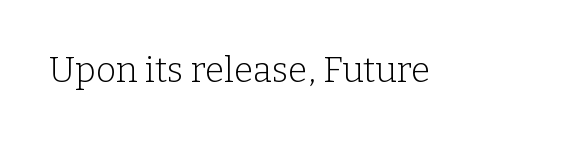
{"serif": "yes", "italic": "no", "bold": "no", "weight": "light", "width": "normal", "stroke_contrast": "low", "x_height": "medium", "monospaced": "no", "underline": "no", "letter_spacing": "normal", "letter_spacing_em": 0.0, "glyph_px": 35}
